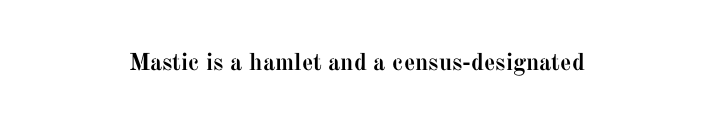
The image shows 24 px bold type, upright; set centered, normal letter spacing, not underlined.
